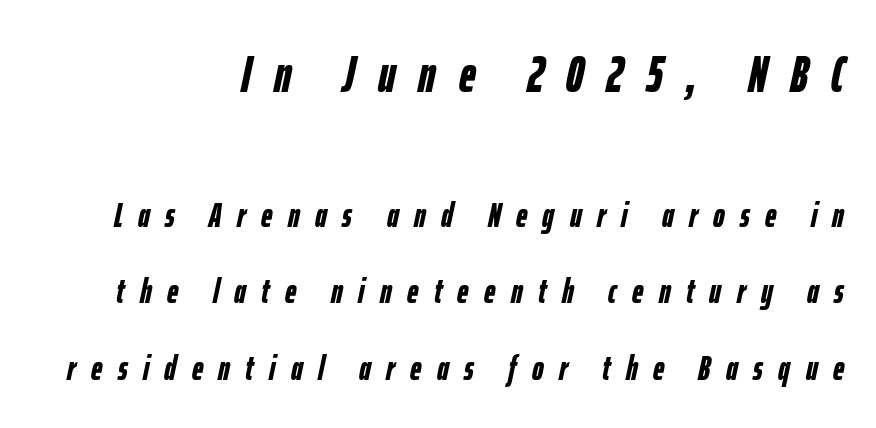
Q: Is the text bold? A: Yes.
Q: Is the text italic (slanted)? A: Yes, it leans right by about 12 degrees.
Q: Is the text underlined? A: No.
Q: Is the spacing between letters normal or unusually wide? A: Unusually wide.
Q: Is the spacing between lines tight, normal or loose? A: Loose.
Q: Which block of text is set in a larger size, the first (top) or the second (bottom)? A: The first (top) one.
Q: Width (condensed, normal, or wide)? A: Condensed.
Q: Stroke contrast? A: Low.
Q: x-height? A: Medium.
Q: Monospaced? A: No.
